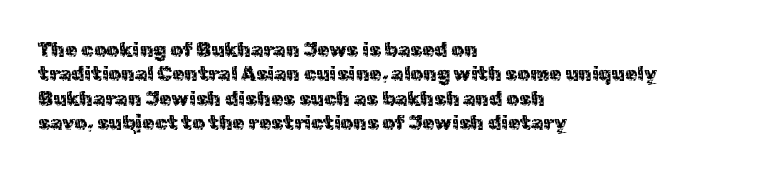
These lines keep a tight, regular rhythm from letter to letter. In CSS terms this would be text-align: left. Weight: in the light-to-regular range. This is roman type, the default non-slanted kind. Decoration check: the copy has no underline.
